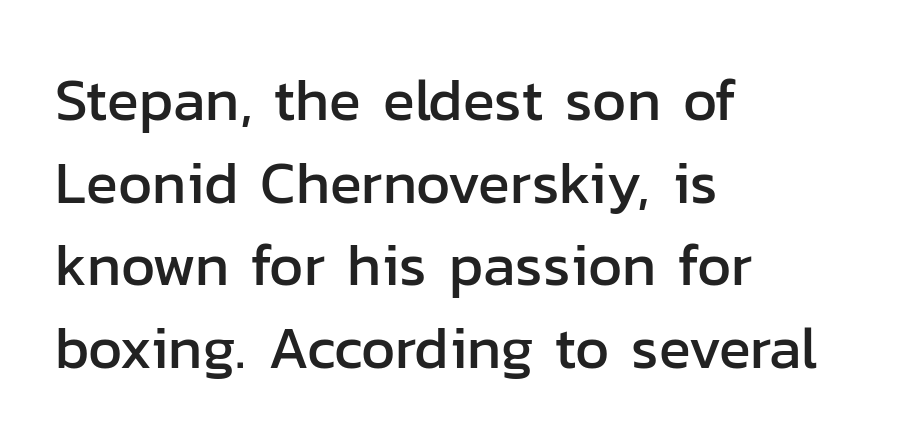
{"serif": "no", "italic": "no", "width": "normal", "stroke_contrast": "low", "x_height": "medium", "monospaced": "no", "underline": "no", "align": "left", "line_spacing": "normal", "line_spacing_ratio": 1.4, "letter_spacing": "normal", "letter_spacing_em": 0.0, "glyph_px": 59}
